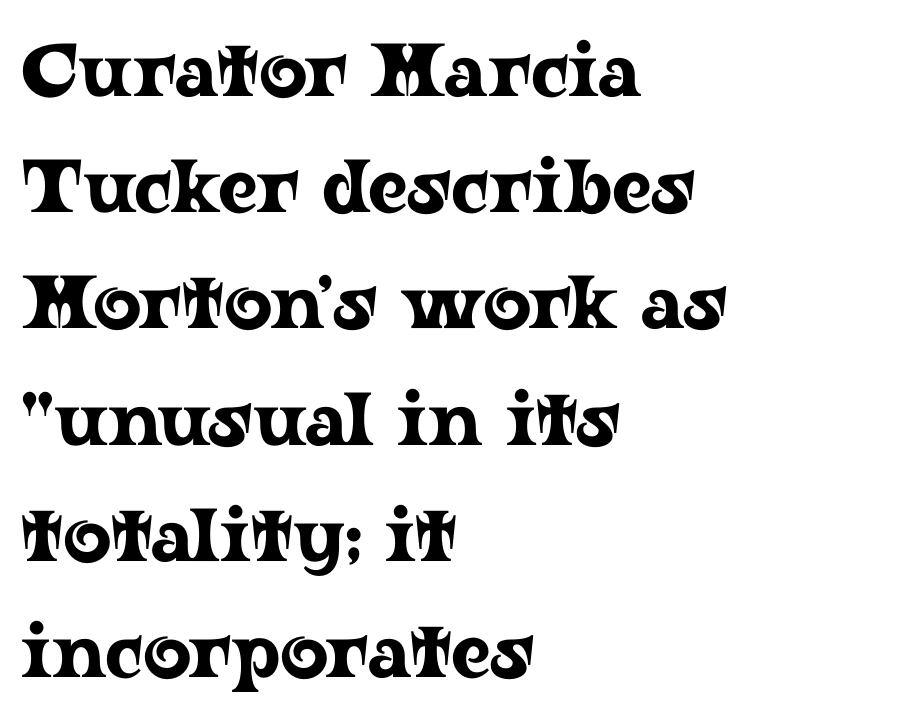
The image shows 75 px wide serif type, upright; set left-aligned, normal line spacing (1.55x), normal letter spacing, not underlined; low stroke contrast and a medium x-height.
